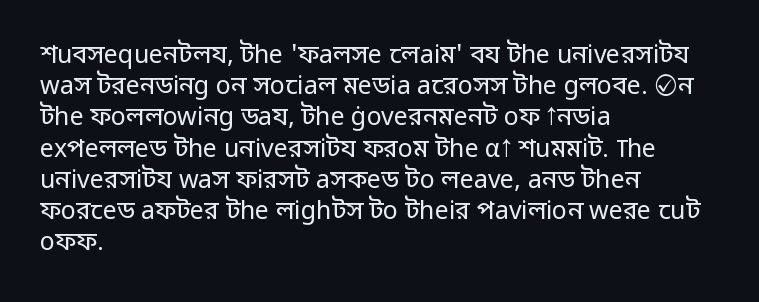
Q: Is the text bold? A: No.
Q: Is the text italic (slanted)? A: No, it is upright.
Q: Is the text underlined? A: No.
Q: How is the paragraph aligned? A: Left-aligned.
Q: Is the spacing between letters normal or unusually wide? A: Normal.
Q: Is the spacing between lines tight, normal or loose? A: Normal.
